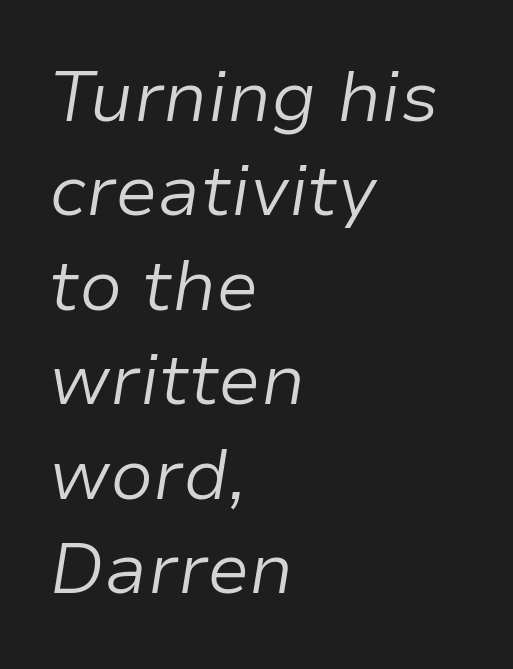
{"italic": "yes", "lean": "right", "slant_degrees": 9, "bold": "no", "weight": "light", "width": "normal", "stroke_contrast": "low", "x_height": "medium", "monospaced": "no", "underline": "no", "align": "left", "line_spacing": "normal", "line_spacing_ratio": 1.33, "letter_spacing": "normal", "letter_spacing_em": 0.0, "glyph_px": 71}
